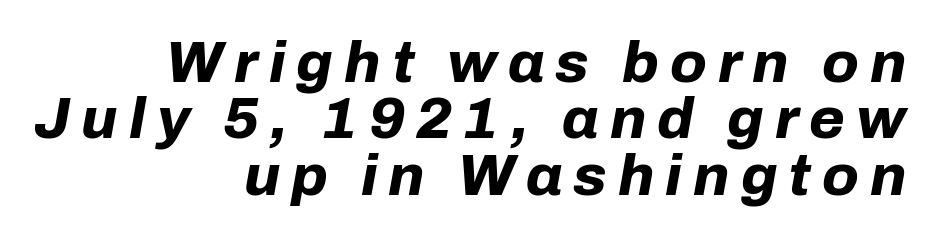
{"italic": "yes", "lean": "right", "slant_degrees": 10, "bold": "yes", "weight": "bold", "width": "normal", "stroke_contrast": "low", "x_height": "medium", "monospaced": "no", "underline": "no", "align": "right", "line_spacing": "tight", "line_spacing_ratio": 0.97, "glyph_px": 58}
